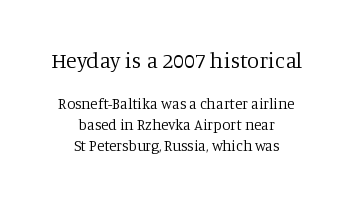
{"italic": "no", "bold": "no", "underline": "no", "align": "center", "line_spacing": "normal", "line_spacing_ratio": 1.4, "letter_spacing": "normal", "letter_spacing_em": 0.0, "larger_block": "first", "size_ratio": 1.47, "glyph_px": 22}
